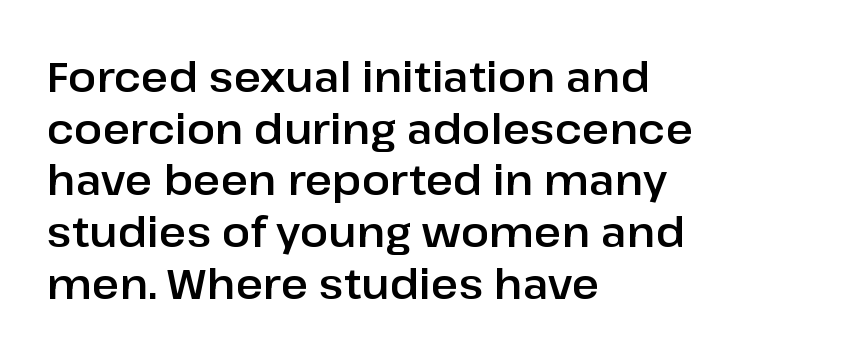
Q: Is the text italic (slanted)? A: No, it is upright.
Q: Is the typeface a serif or a sans-serif typeface? A: Sans-serif.
Q: Is the text underlined? A: No.
Q: How is the paragraph aligned? A: Left-aligned.
Q: Is the spacing between letters normal or unusually wide? A: Normal.
Q: Width (condensed, normal, or wide)? A: Normal.
Q: Stroke contrast? A: Low.
Q: x-height? A: Medium.
Q: Monospaced? A: No.
